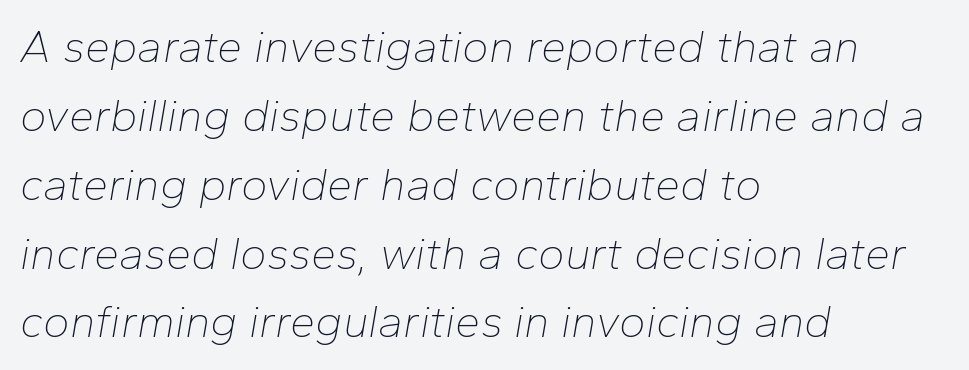
{"italic": "yes", "lean": "right", "slant_degrees": 10, "bold": "no", "weight": "thin", "width": "normal", "stroke_contrast": "low", "x_height": "medium", "monospaced": "no", "underline": "no", "align": "left", "line_spacing": "normal", "line_spacing_ratio": 1.53, "letter_spacing": "normal", "letter_spacing_em": 0.0, "glyph_px": 45}
